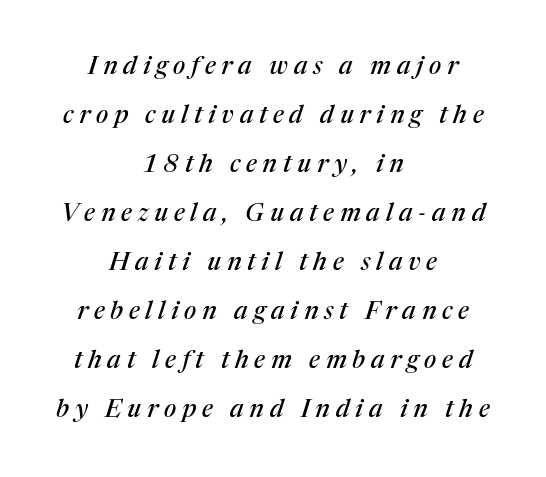
{"italic": "yes", "lean": "right", "slant_degrees": 17, "underline": "no", "align": "center", "line_spacing": "loose", "line_spacing_ratio": 1.96, "letter_spacing": "wide", "letter_spacing_em": 0.23, "glyph_px": 25}
